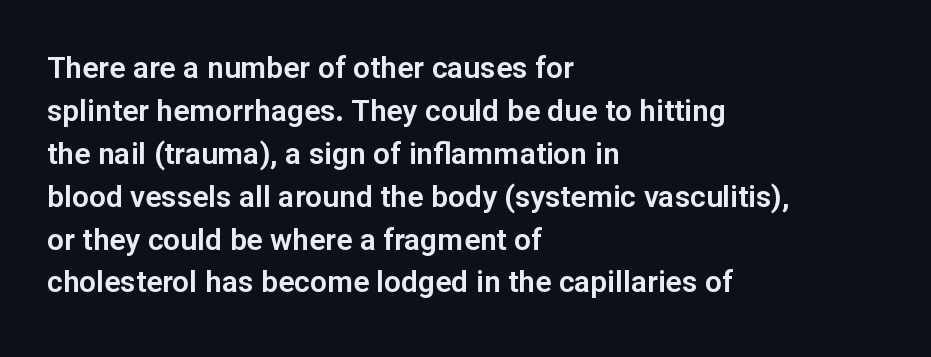
Look at the bottom of the vertical strokes: they stop flat, with no serifs. The leading is moderate, giving the passage an even texture. The baseline area is clear. The rendering uses natural spacing where letterforms have individual widths.
